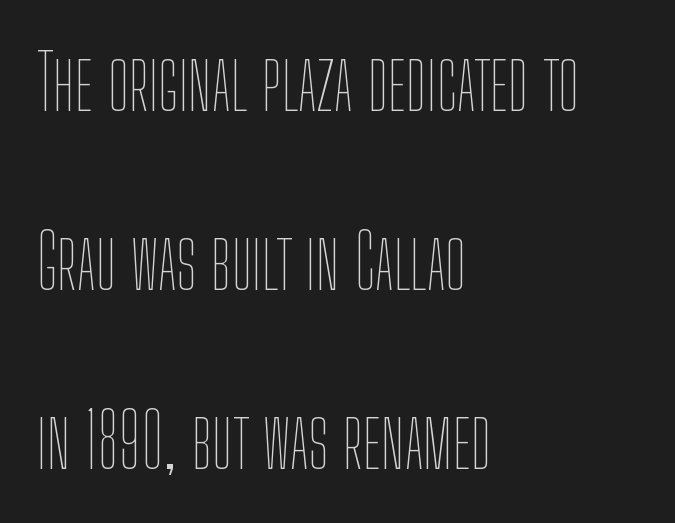
{"italic": "no", "bold": "no", "weight": "thin", "width": "condensed", "stroke_contrast": "low", "x_height": "medium", "monospaced": "no", "underline": "no", "align": "left", "line_spacing": "loose", "line_spacing_ratio": 2.39, "letter_spacing": "normal", "letter_spacing_em": 0.0, "glyph_px": 75}
